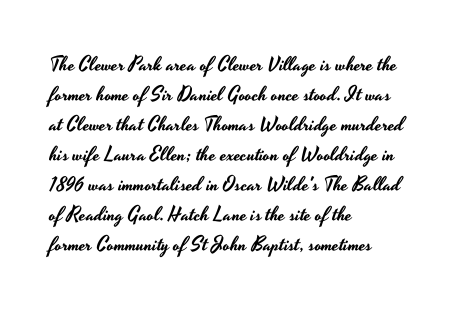
{"underline": "no", "align": "left", "line_spacing": "normal", "line_spacing_ratio": 1.5, "letter_spacing": "normal", "letter_spacing_em": 0.0, "glyph_px": 20}
